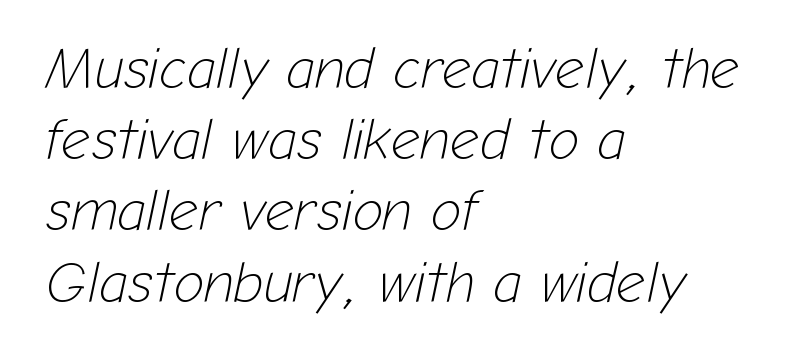
Q: Is the text bold? A: No.
Q: Is the text italic (slanted)? A: Yes, it leans right by about 12 degrees.
Q: Is the text underlined? A: No.
Q: How is the paragraph aligned? A: Left-aligned.
Q: Is the spacing between letters normal or unusually wide? A: Normal.
Q: Is the spacing between lines tight, normal or loose? A: Normal.
Q: Width (condensed, normal, or wide)? A: Normal.
Q: Stroke contrast? A: Low.
Q: x-height? A: Medium.
Q: Monospaced? A: No.
